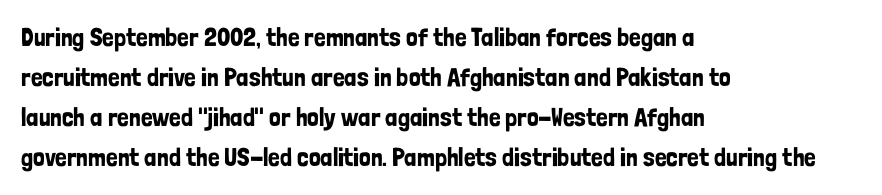
Q: Is the text italic (slanted)? A: No, it is upright.
Q: Is the text underlined? A: No.
Q: How is the paragraph aligned? A: Left-aligned.
Q: Is the spacing between letters normal or unusually wide? A: Normal.
Q: Is the spacing between lines tight, normal or loose? A: Normal.
